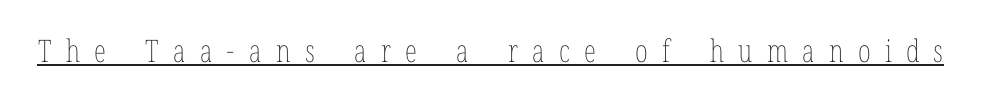
{"italic": "no", "bold": "no", "weight": "thin", "width": "condensed", "stroke_contrast": "low", "x_height": "medium", "monospaced": "no", "underline": "yes", "letter_spacing": "wide", "letter_spacing_em": 0.46, "glyph_px": 31}
